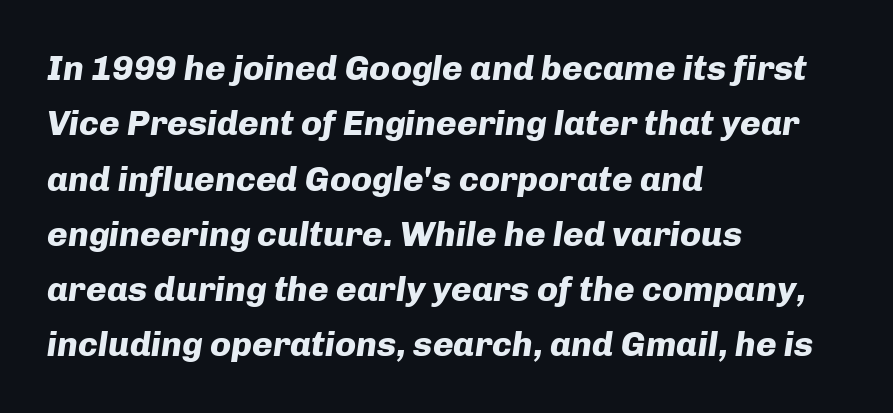
{"italic": "yes", "lean": "right", "slant_degrees": 8, "bold": "yes", "weight": "heavy", "width": "normal", "stroke_contrast": "low", "x_height": "medium", "monospaced": "no", "underline": "no", "align": "left", "line_spacing": "normal", "line_spacing_ratio": 1.58, "letter_spacing": "normal", "letter_spacing_em": 0.0, "glyph_px": 35}
